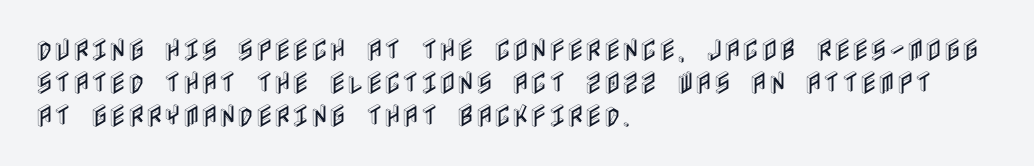
Q: Is the text italic (slanted)? A: No, it is upright.
Q: Is the text underlined? A: No.
Q: How is the paragraph aligned? A: Left-aligned.
Q: Is the spacing between letters normal or unusually wide? A: Normal.
Q: Is the spacing between lines tight, normal or loose? A: Normal.
